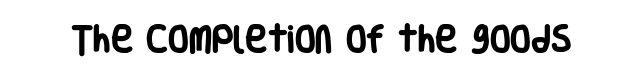
Character widths vary here, with narrow letters taking less room than wide ones. If you drew a line through each stem, it would be perfectly vertical. Standard letterfit; no display-style spreading of the glyphs. A bare baseline throughout the passage. Heavy-handed strokes throughout: this text is bold. To sum up the face: it is a sans, with no serifs.
